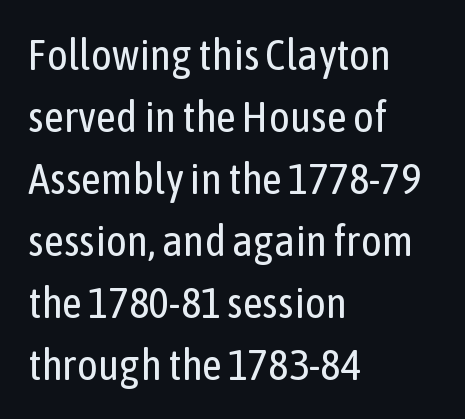
Q: Is the text bold? A: No.
Q: Is the text italic (slanted)? A: No, it is upright.
Q: Is the typeface a serif or a sans-serif typeface? A: Sans-serif.
Q: Is the text underlined? A: No.
Q: How is the paragraph aligned? A: Left-aligned.
Q: Is the spacing between letters normal or unusually wide? A: Normal.
Q: Is the spacing between lines tight, normal or loose? A: Normal.
Q: Width (condensed, normal, or wide)? A: Condensed.
Q: Stroke contrast? A: Low.
Q: x-height? A: Medium.
Q: Monospaced? A: No.
